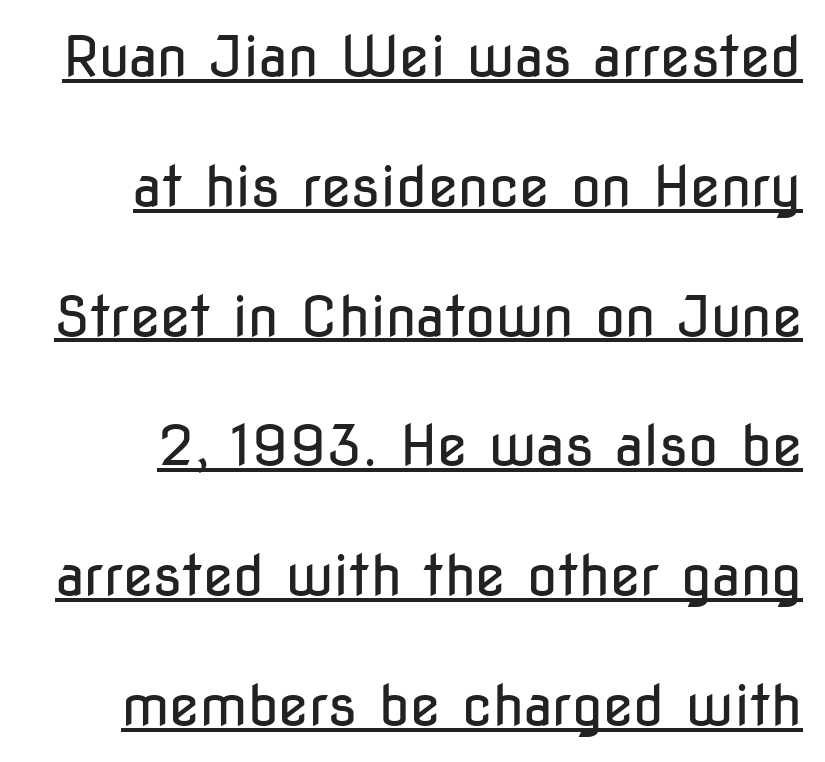
The image shows 55 px regular-weight, condensed sans-serif type, upright; set loose line spacing (2.36x), normal letter spacing, underlined; low stroke contrast and a medium x-height.
